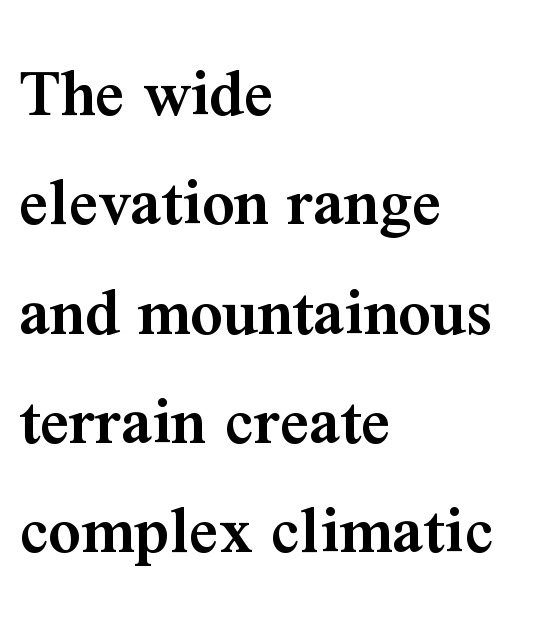
Q: Is the text bold? A: Semi-bold.
Q: Is the text italic (slanted)? A: No, it is upright.
Q: Is the typeface a serif or a sans-serif typeface? A: Serif.
Q: Is the text underlined? A: No.
Q: How is the paragraph aligned? A: Left-aligned.
Q: Is the spacing between letters normal or unusually wide? A: Normal.
Q: Is the spacing between lines tight, normal or loose? A: Normal.
Q: Width (condensed, normal, or wide)? A: Normal.
Q: Stroke contrast? A: Medium.
Q: x-height? A: Medium.
Q: Monospaced? A: No.
